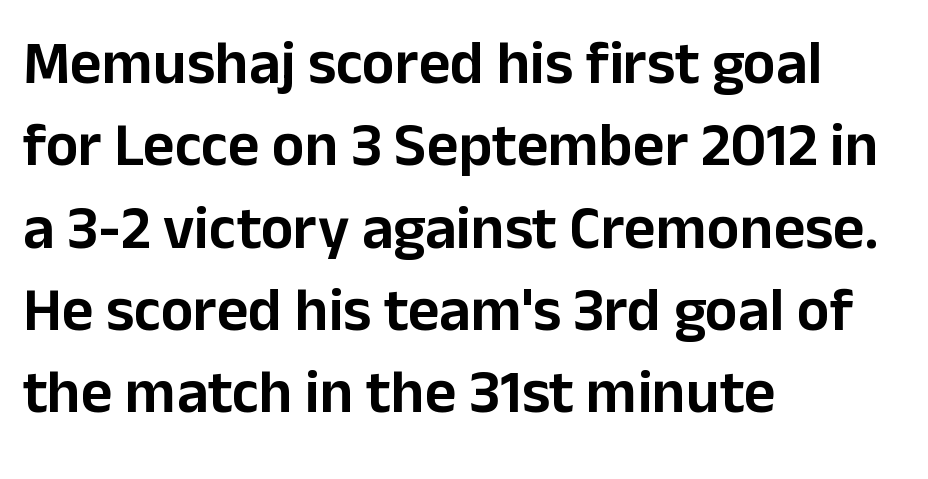
The image shows 61 px sans-serif type, upright; set left-aligned, normal line spacing (1.35x), normal letter spacing, not underlined; low stroke contrast and a medium x-height.
